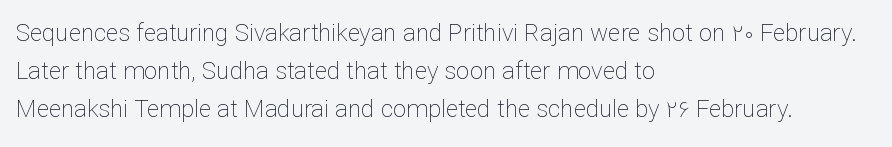
Q: Is the text bold? A: No.
Q: Is the text italic (slanted)? A: No, it is upright.
Q: Is the text underlined? A: No.
Q: How is the paragraph aligned? A: Left-aligned.
Q: Is the spacing between letters normal or unusually wide? A: Normal.
Q: Is the spacing between lines tight, normal or loose? A: Normal.
